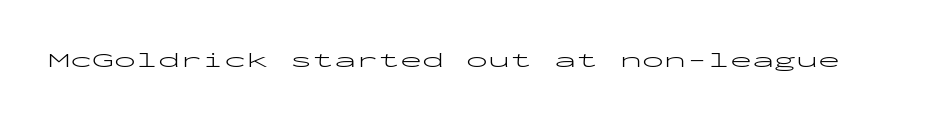
Q: Is the text bold? A: No.
Q: Is the text italic (slanted)? A: No, it is upright.
Q: Is the text underlined? A: No.
Q: Is the spacing between letters normal or unusually wide? A: Normal.
